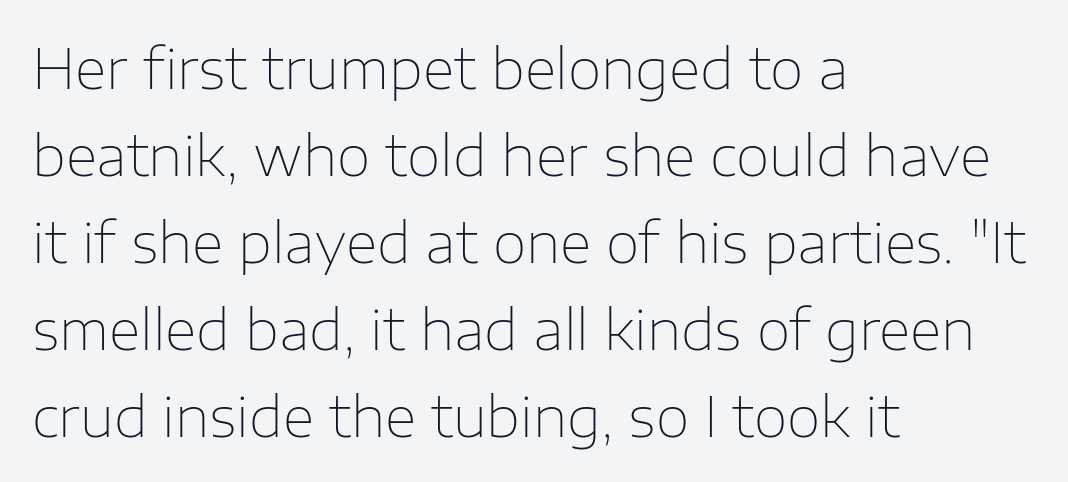
The image shows 55 px thin sans-serif type, upright; set left-aligned, normal line spacing (1.58x), normal letter spacing, not underlined; low stroke contrast and a medium x-height.
